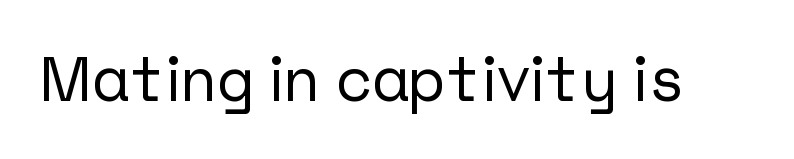
The image shows 62 px sans-serif type, upright; set normal letter spacing, not underlined; low stroke contrast and a medium x-height.
